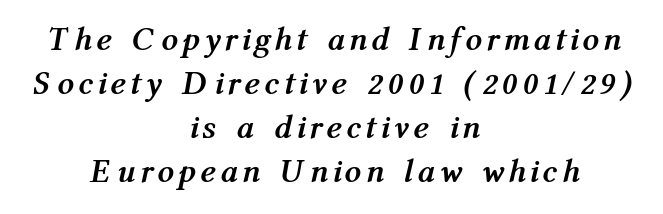
Q: Is the text bold? A: Yes.
Q: Is the text italic (slanted)? A: Yes, it leans right by about 12 degrees.
Q: Is the text underlined? A: No.
Q: How is the paragraph aligned? A: Centered.
Q: Is the spacing between letters normal or unusually wide? A: Unusually wide.
Q: Is the spacing between lines tight, normal or loose? A: Normal.
Q: Width (condensed, normal, or wide)? A: Condensed.
Q: Stroke contrast? A: Medium.
Q: x-height? A: Medium.
Q: Monospaced? A: No.
